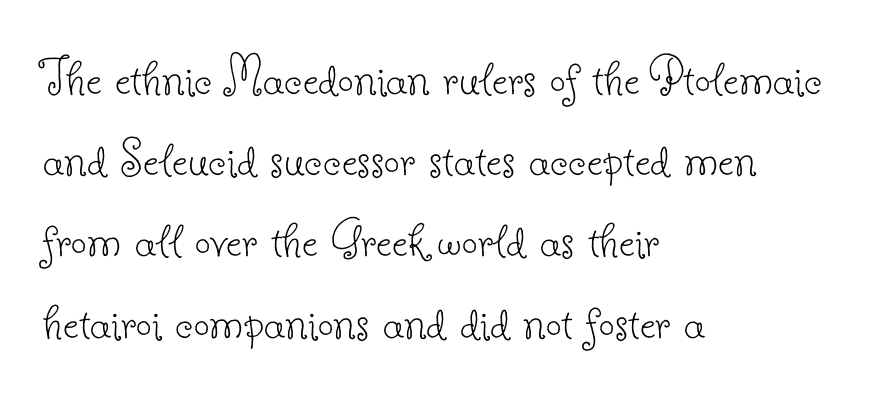
No extra ink here — the face is not bold. Is the block centered? No — it sits flush against the left margin. This sample uses a serif face. How are the letters spaced? Ordinarily, with no added tracking.
